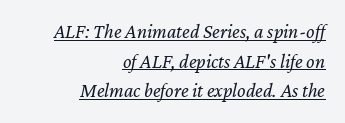
{"italic": "yes", "lean": "right", "slant_degrees": 12, "bold": "no", "underline": "yes", "align": "right", "line_spacing": "normal", "line_spacing_ratio": 1.48, "letter_spacing": "normal", "letter_spacing_em": 0.0, "glyph_px": 20}
